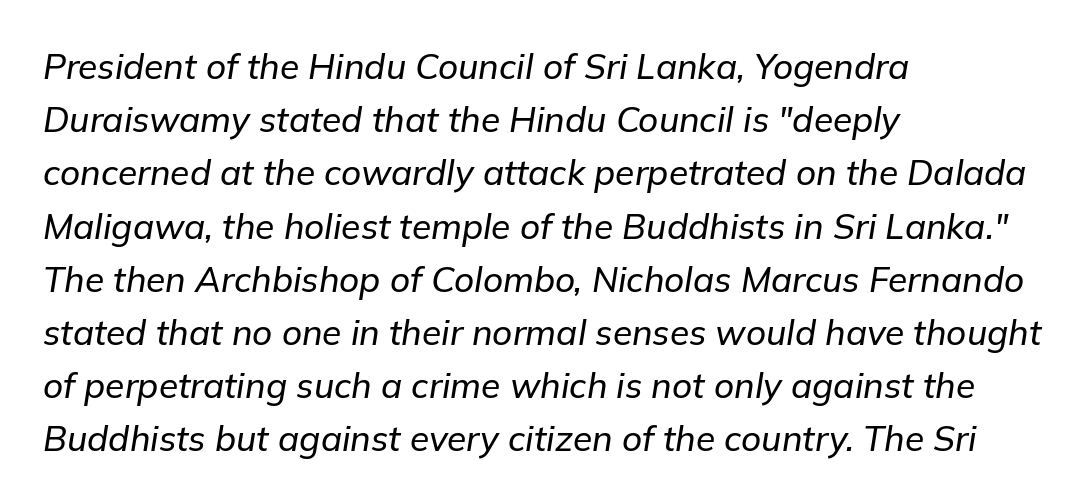
The image shows 35 px text type, italic (leaning right); set left-aligned, normal line spacing (1.52x), normal letter spacing, not underlined; low stroke contrast and a medium x-height.
